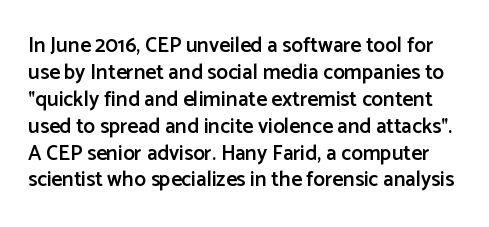
The image shows 21 px text type, upright; set normal line spacing (1.28x), normal letter spacing, not underlined.
